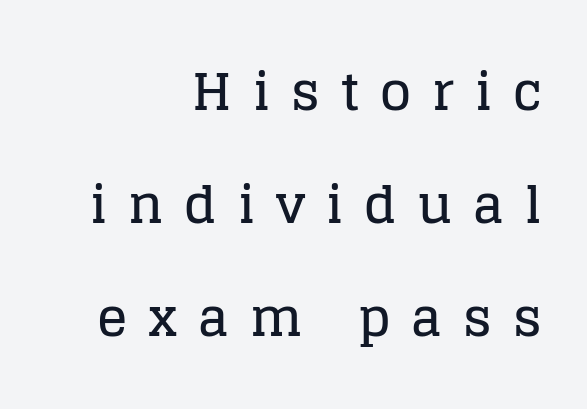
This block would shrink considerably if given ordinary leading; it's expanded now. Character widths vary here, with narrow letters taking less room than wide ones. Which margin do the lines hug? The right one — the left edge is uneven. Compared with typical body copy, the letter spacing here is much looser. Unlike a clean sans, this face finishes its strokes with serifs. Designer's note — italics off, roman on.
